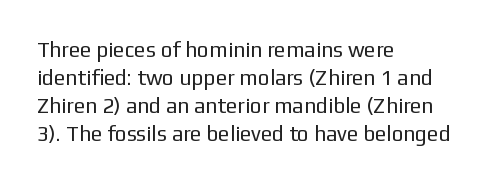
Q: Is the text bold? A: No.
Q: Is the text italic (slanted)? A: No, it is upright.
Q: Is the text underlined? A: No.
Q: How is the paragraph aligned? A: Left-aligned.
Q: Is the spacing between letters normal or unusually wide? A: Normal.
Q: Is the spacing between lines tight, normal or loose? A: Normal.
